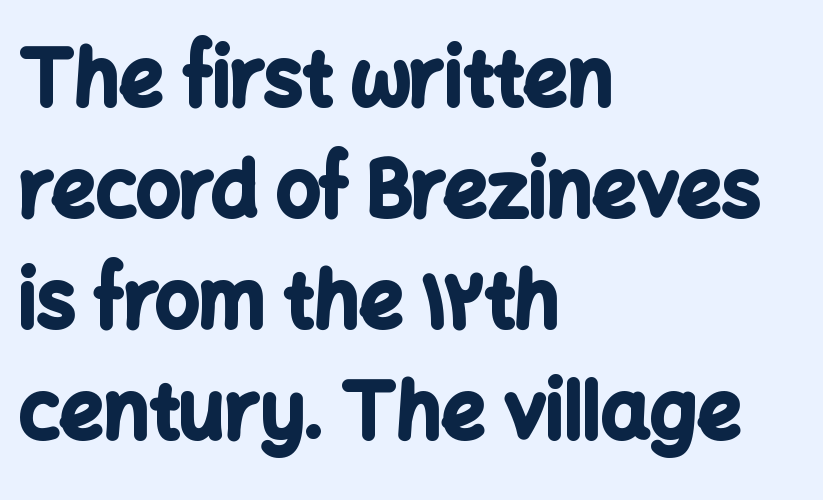
Q: Is the text bold? A: Yes.
Q: Is the text italic (slanted)? A: No, it is upright.
Q: Is the typeface a serif or a sans-serif typeface? A: Sans-serif.
Q: Is the text underlined? A: No.
Q: How is the paragraph aligned? A: Left-aligned.
Q: Is the spacing between letters normal or unusually wide? A: Normal.
Q: Is the spacing between lines tight, normal or loose? A: Normal.
Q: Width (condensed, normal, or wide)? A: Normal.
Q: Stroke contrast? A: Low.
Q: x-height? A: Medium.
Q: Monospaced? A: No.
